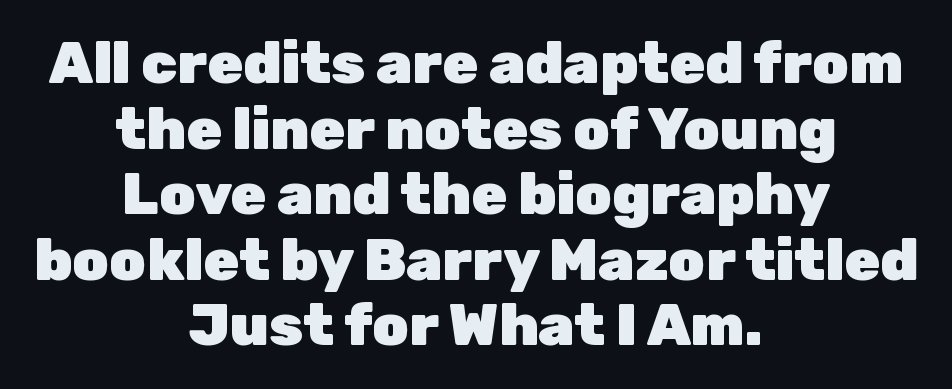
The image shows 58 px heavy sans-serif type, upright; set centered, tight line spacing (1.13x), normal letter spacing, not underlined; low stroke contrast and a medium x-height.
